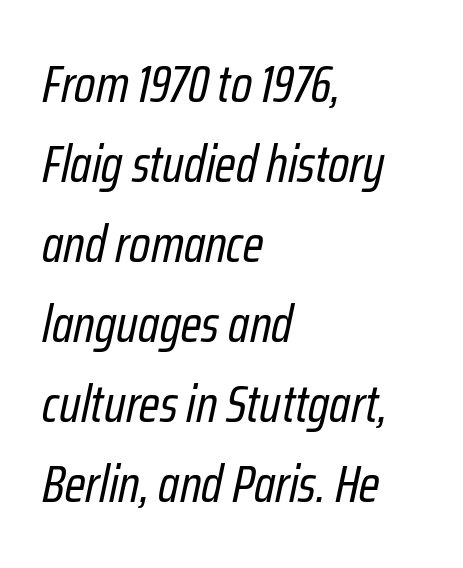
Here the designer chose a conventional face with non-uniform glyph widths. Leading matches the norm, producing a regular column. These glyphs show unthickened strokes, regular width or finer. The specimen reads as italic at a glance.
